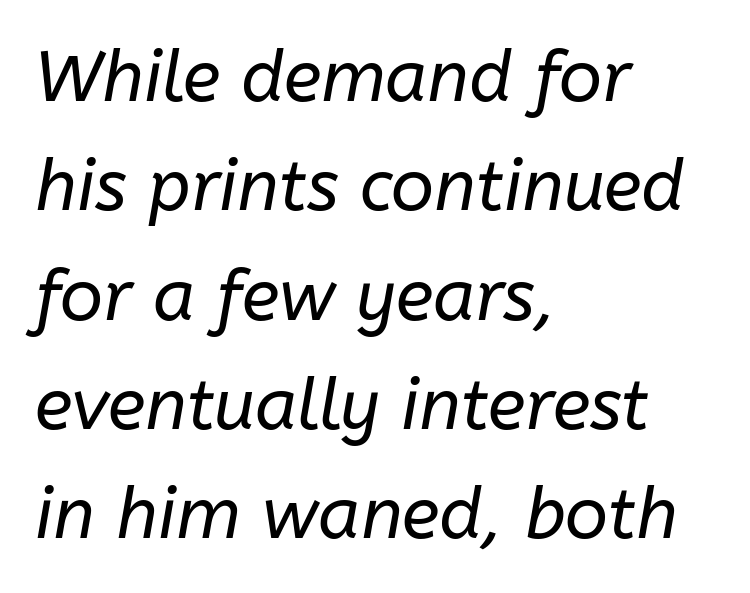
No extra ink here — the face is not bold. The typography opts for an oblique posture over an upright one. Each letter keeps its own natural width here, so spacing adapts to shape. Interline gaps are of average width in this sample. Short note: letters normally spaced. The foot of each line stays bare and open.
